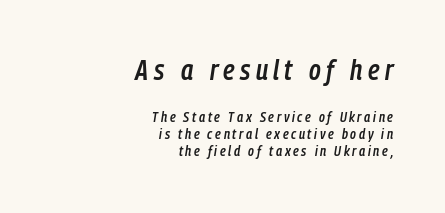
{"italic": "yes", "lean": "right", "slant_degrees": 9, "bold": "semi", "weight": "semibold", "width": "condensed", "stroke_contrast": "low", "x_height": "medium", "monospaced": "no", "underline": "no", "align": "right", "line_spacing_ratio": 1.21, "larger_block": "first", "size_ratio": 2.0, "glyph_px": 28}
